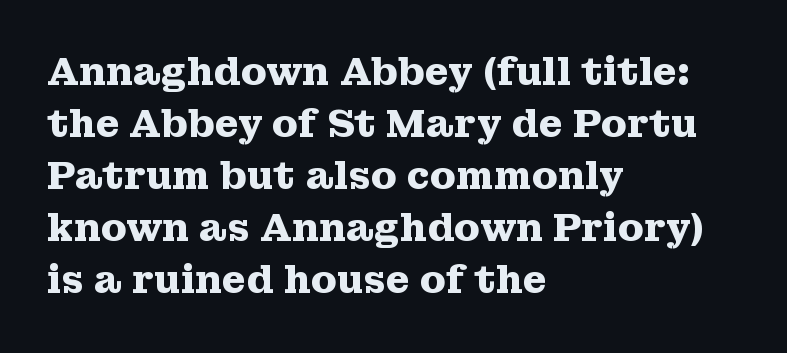
The image shows 38 px heavy, wide serif type, upright; set left-aligned, normal line spacing (1.37x), normal letter spacing, not underlined; medium stroke contrast and a medium x-height.
